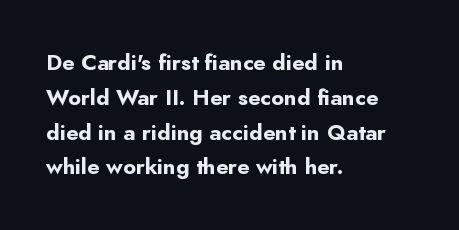
The image shows 22 px bold type, upright; set left-aligned, normal line spacing (1.58x), normal letter spacing, not underlined.
